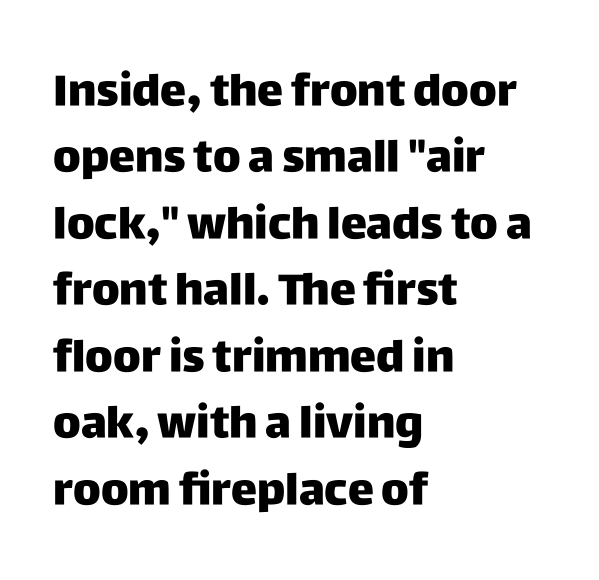
This sample has the flowing, uneven cadence of proportional lettering. The area under the type is left untouched. Caption: multi-line text, flush left, ragged right. The rendering shows plain stroke endings on the letterforms — a sans-serif design. The lettering stays uniformly vertical, giving the passage a roman look.
